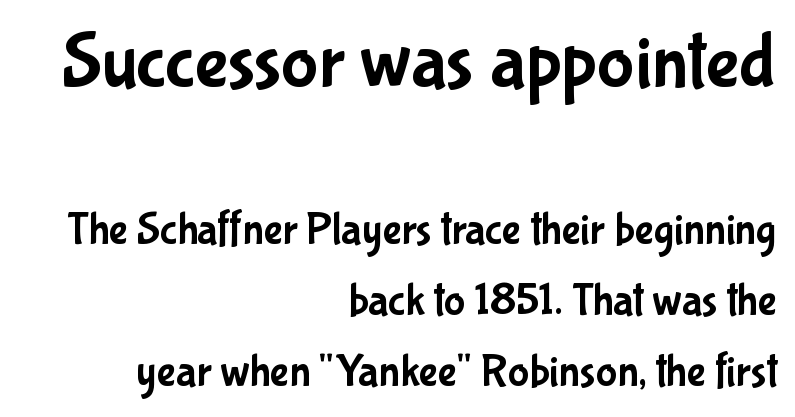
Q: Is the text italic (slanted)? A: No, it is upright.
Q: Is the typeface a serif or a sans-serif typeface? A: Sans-serif.
Q: Is the text underlined? A: No.
Q: How is the paragraph aligned? A: Right-aligned.
Q: Is the spacing between letters normal or unusually wide? A: Normal.
Q: Is the spacing between lines tight, normal or loose? A: Normal.
Q: Which block of text is set in a larger size, the first (top) or the second (bottom)? A: The first (top) one.
Q: Width (condensed, normal, or wide)? A: Condensed.
Q: Stroke contrast? A: Low.
Q: x-height? A: Medium.
Q: Monospaced? A: No.
